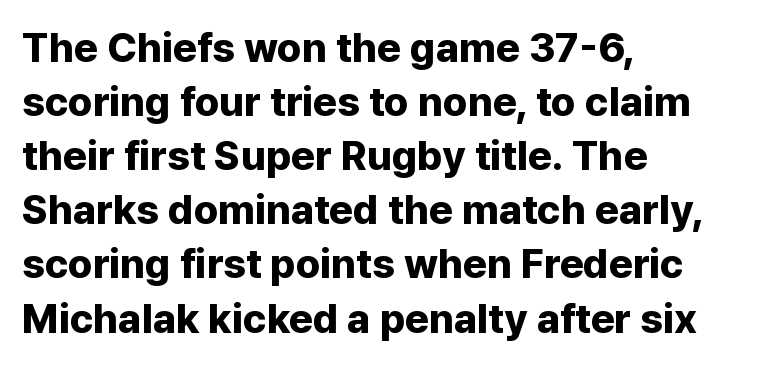
No extra tracking has been applied to these lines. All the whitespace from short lines collects on the right. Here the designer chose a conventional face with non-uniform glyph widths. The passage shown is not underscored anywhere. These words are printed bold, with thick strokes throughout. Interline gaps are of average width in this sample.
